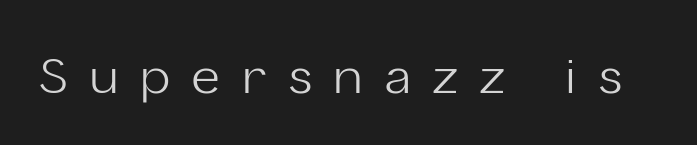
{"serif": "no", "italic": "no", "bold": "no", "weight": "light", "width": "normal", "stroke_contrast": "low", "x_height": "medium", "monospaced": "no", "underline": "no", "letter_spacing": "wide", "letter_spacing_em": 0.48, "glyph_px": 48}
